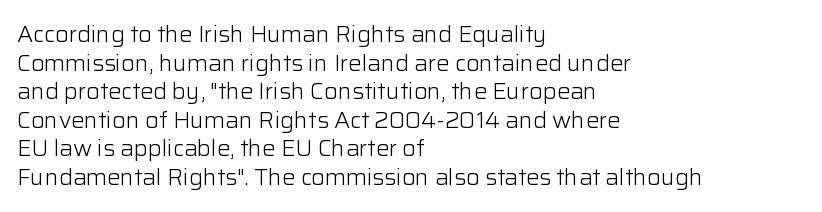
{"italic": "no", "bold": "no", "underline": "no", "align": "left", "line_spacing": "normal", "line_spacing_ratio": 1.3, "letter_spacing": "normal", "letter_spacing_em": 0.0, "glyph_px": 22}
